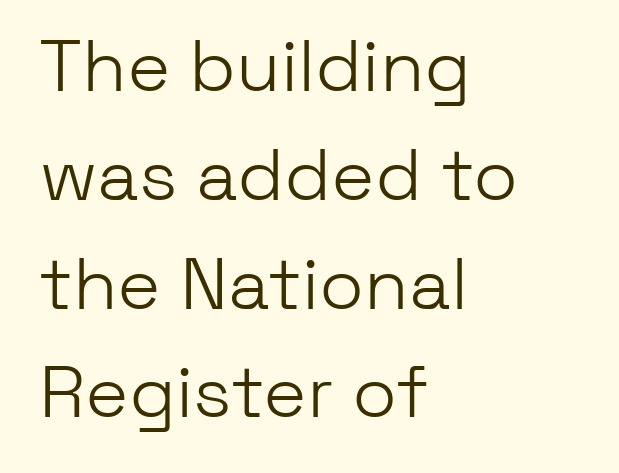
The font is comparable to plain body text, perhaps lighter. This sample uses an upright cut, with every glyph sitting square on the baseline. Summary of vertical rhythm: regular, with standard interline spacing. A typesetter would call this zero additional tracking. Plain, unruled lines of type. Looks like regular typesetting: each glyph gets only the width it needs.
